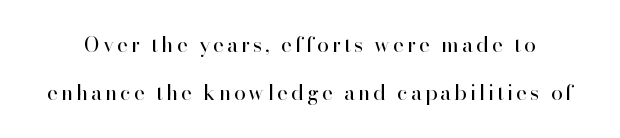
Q: Is the text bold? A: No.
Q: Is the text italic (slanted)? A: No, it is upright.
Q: Is the text underlined? A: No.
Q: Is the spacing between lines tight, normal or loose? A: Loose.
